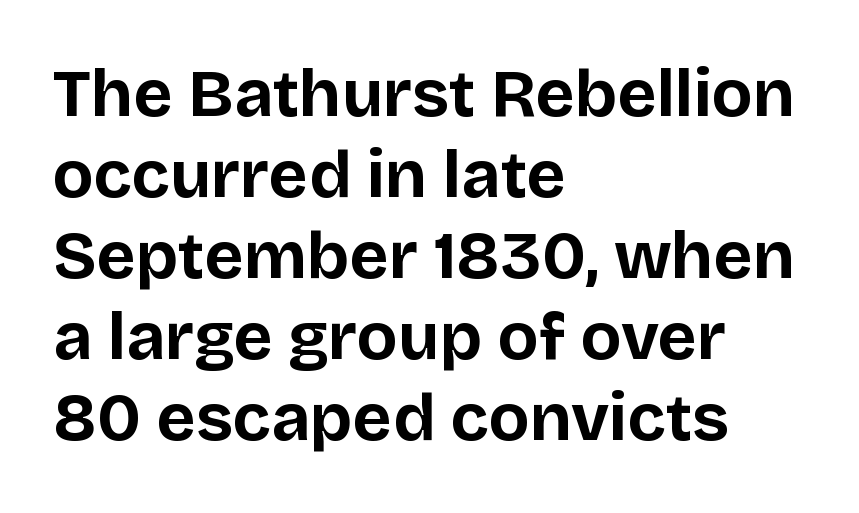
Font category for this specimen: sans-serif. Unlike italic type, these characters show no tilt at all. Visually the block forms a straight wall on the left and a jagged coastline on the right. This is heavy type, rendered in bold.
